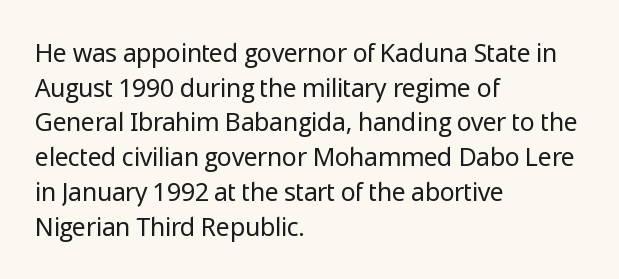
The image shows 25 px text type, upright; set left-aligned, normal line spacing (1.39x), normal letter spacing, not underlined.
